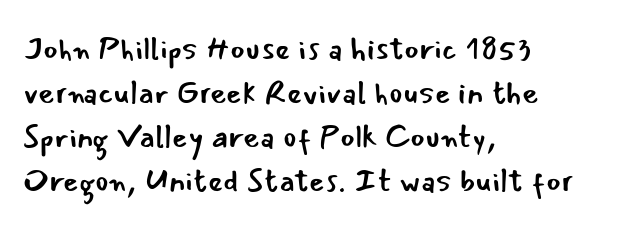
{"serif": "no", "italic": "no", "bold": "no", "weight": "regular", "width": "normal", "stroke_contrast": "low", "x_height": "small", "monospaced": "no", "underline": "no", "align": "left", "line_spacing": "normal", "line_spacing_ratio": 1.37, "letter_spacing": "normal", "letter_spacing_em": 0.0, "glyph_px": 32}
